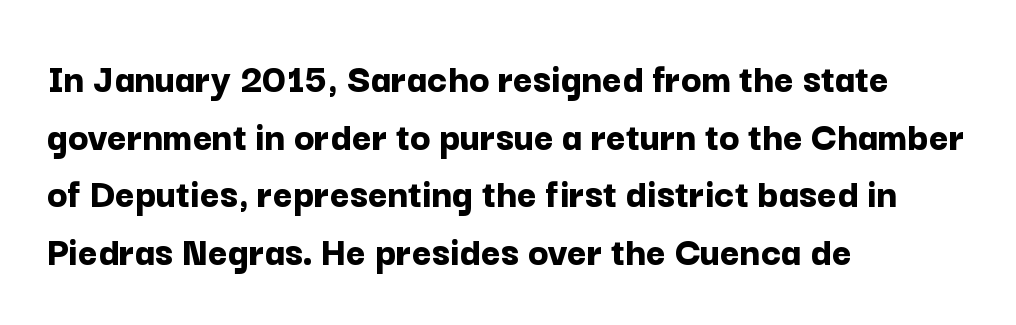
{"serif": "no", "italic": "no", "bold": "yes", "weight": "bold", "width": "normal", "stroke_contrast": "low", "x_height": "medium", "monospaced": "no", "underline": "no", "align": "left", "line_spacing": "normal", "line_spacing_ratio": 1.37, "letter_spacing": "normal", "letter_spacing_em": 0.0, "glyph_px": 42}
